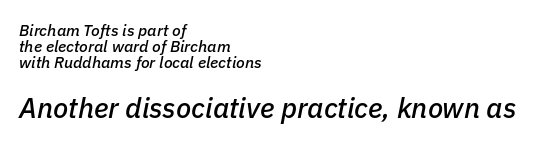
The image shows 28 px text type, italic (leaning right); set left-aligned, tight line spacing (1.0x), normal letter spacing, not underlined; the second (bottom) block is 1.75x larger; low stroke contrast and a medium x-height.
